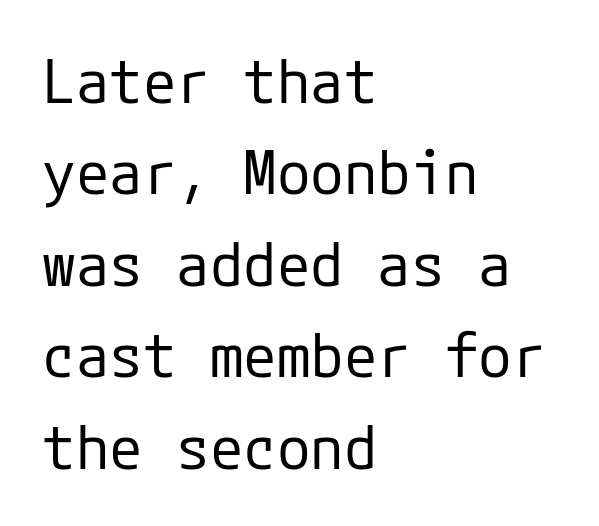
{"serif": "no", "italic": "no", "bold": "no", "weight": "regular", "width": "normal", "stroke_contrast": "low", "x_height": "medium", "underline": "no", "align": "left", "line_spacing": "normal", "line_spacing_ratio": 1.5, "letter_spacing": "normal", "letter_spacing_em": 0.0, "glyph_px": 61}
